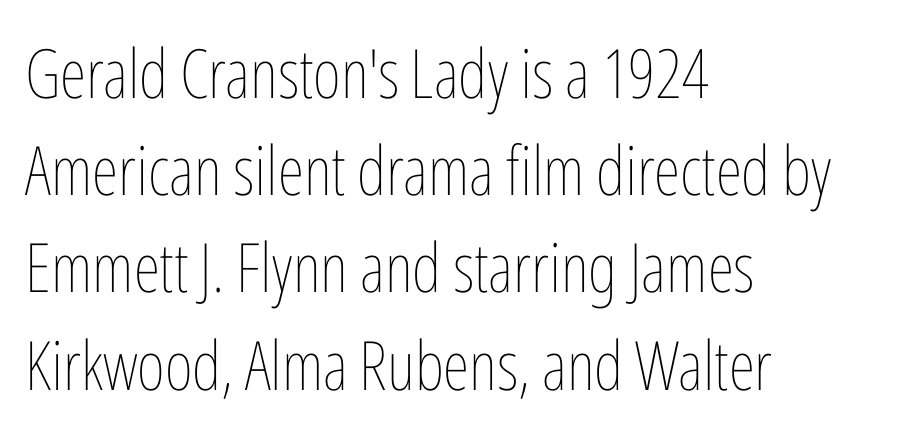
{"italic": "no", "bold": "no", "weight": "thin", "width": "condensed", "stroke_contrast": "low", "x_height": "medium", "monospaced": "no", "underline": "no", "align": "left", "line_spacing": "normal", "line_spacing_ratio": 1.43, "letter_spacing": "normal", "letter_spacing_em": 0.0, "glyph_px": 68}
